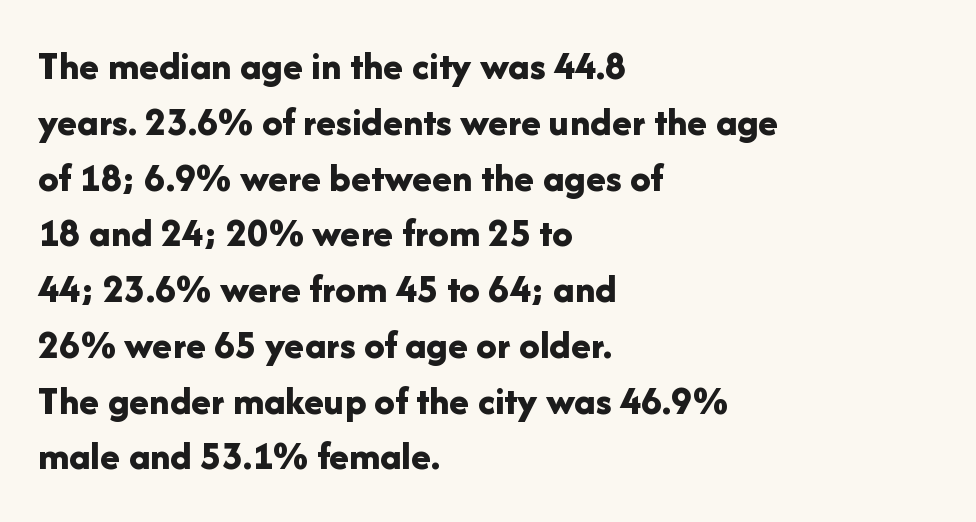
The image shows 41 px bold sans-serif type, upright; set left-aligned, normal line spacing (1.36x), normal letter spacing, not underlined; low stroke contrast and a medium x-height.
